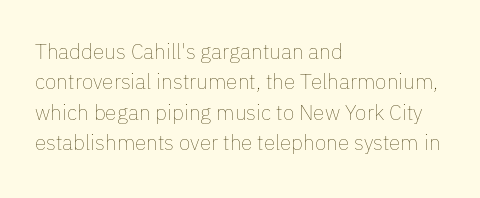
The image shows 21 px text type, upright; set left-aligned, normal line spacing (1.45x), normal letter spacing, not underlined.
